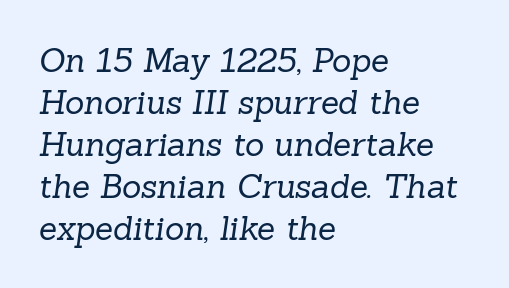
The image shows 33 px regular-weight serif type; set left-aligned, normal line spacing (1.27x), normal letter spacing, not underlined; low stroke contrast and a medium x-height.
